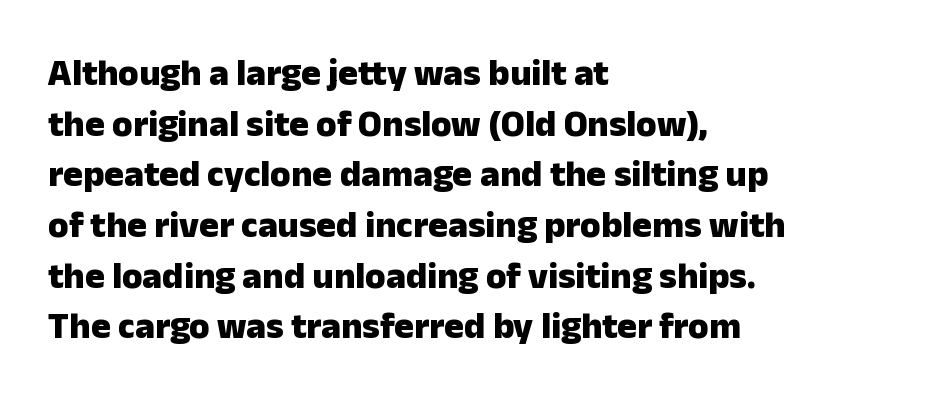
{"serif": "no", "italic": "no", "bold": "yes", "weight": "heavy", "width": "normal", "stroke_contrast": "low", "x_height": "medium", "monospaced": "no", "underline": "no", "align": "left", "line_spacing": "normal", "line_spacing_ratio": 1.37, "letter_spacing": "normal", "letter_spacing_em": 0.0, "glyph_px": 37}
